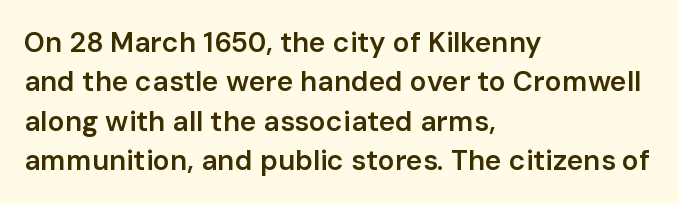
Q: Is the text bold? A: Semi-bold.
Q: Is the text italic (slanted)? A: No, it is upright.
Q: Is the typeface a serif or a sans-serif typeface? A: Sans-serif.
Q: Is the text underlined? A: No.
Q: How is the paragraph aligned? A: Left-aligned.
Q: Is the spacing between letters normal or unusually wide? A: Normal.
Q: Is the spacing between lines tight, normal or loose? A: Normal.
Q: Width (condensed, normal, or wide)? A: Normal.
Q: Stroke contrast? A: Low.
Q: x-height? A: Medium.
Q: Monospaced? A: No.
